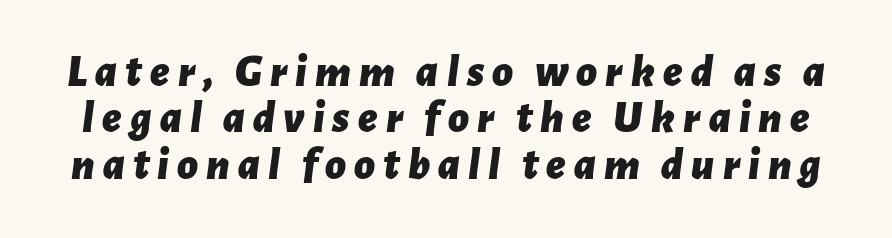
Q: Is the text bold? A: Yes.
Q: Is the text italic (slanted)? A: Yes, it leans right by about 7 degrees.
Q: Is the text underlined? A: No.
Q: Is the spacing between lines tight, normal or loose? A: Tight.
Q: Width (condensed, normal, or wide)? A: Normal.
Q: Stroke contrast? A: Low.
Q: x-height? A: Medium.
Q: Monospaced? A: No.
